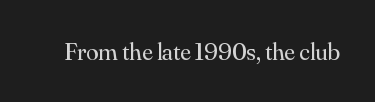
The image shows 25 px text type, upright; set normal letter spacing, not underlined.
